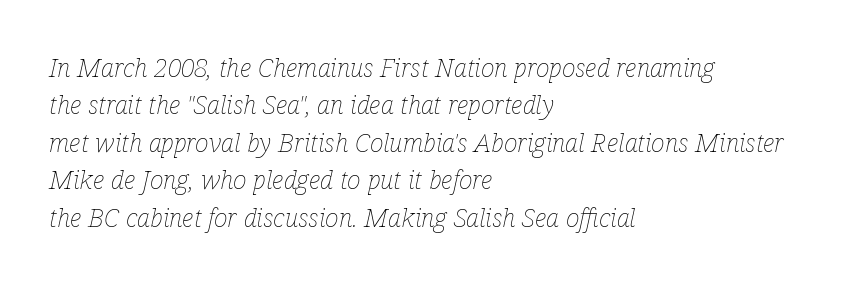
The image shows 26 px text type, italic (leaning right); set left-aligned, normal line spacing (1.44x), normal letter spacing, not underlined.
